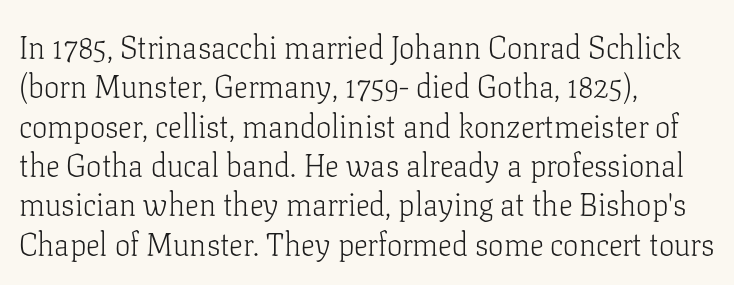
Short and long lines alike share a common starting point at left. Vertical spacing — default. The foot of each line stays bare and open. These lines are rendered in a variable-pitch font.
